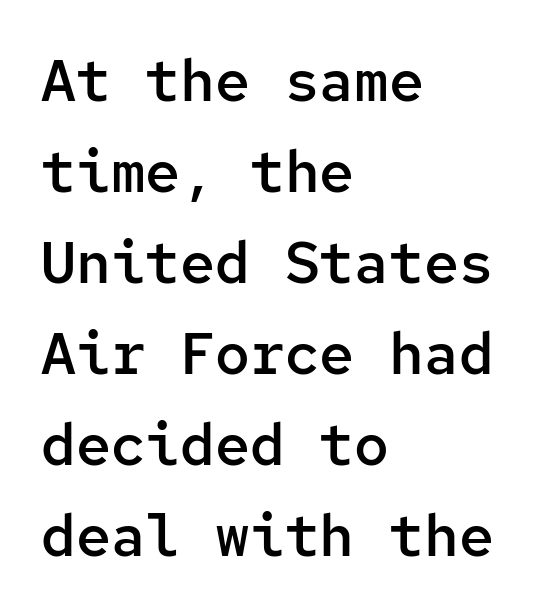
Q: Is the text bold? A: Semi-bold.
Q: Is the text italic (slanted)? A: No, it is upright.
Q: Is the typeface a serif or a sans-serif typeface? A: Sans-serif.
Q: Is the text underlined? A: No.
Q: How is the paragraph aligned? A: Left-aligned.
Q: Is the spacing between letters normal or unusually wide? A: Normal.
Q: Is the spacing between lines tight, normal or loose? A: Normal.
Q: Width (condensed, normal, or wide)? A: Normal.
Q: Stroke contrast? A: Low.
Q: x-height? A: Medium.
Q: Monospaced? A: Yes.
